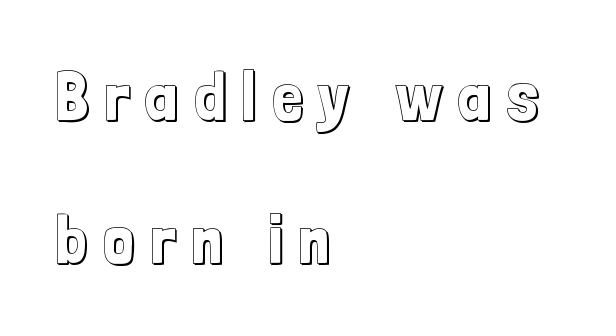
{"italic": "no", "width": "condensed", "x_height": "medium", "monospaced": "no", "underline": "no", "align": "left", "line_spacing": "loose", "line_spacing_ratio": 2.11, "letter_spacing": "wide", "letter_spacing_em": 0.24, "glyph_px": 68}
